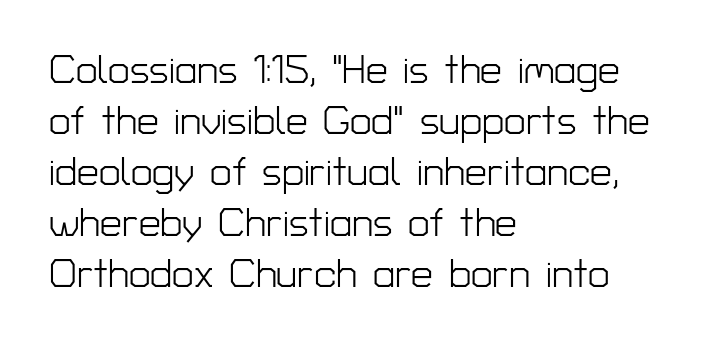
Q: Is the text bold? A: No.
Q: Is the text italic (slanted)? A: No, it is upright.
Q: Is the typeface a serif or a sans-serif typeface? A: Sans-serif.
Q: Is the text underlined? A: No.
Q: How is the paragraph aligned? A: Left-aligned.
Q: Is the spacing between letters normal or unusually wide? A: Normal.
Q: Is the spacing between lines tight, normal or loose? A: Normal.
Q: Width (condensed, normal, or wide)? A: Normal.
Q: Stroke contrast? A: Low.
Q: x-height? A: Medium.
Q: Monospaced? A: No.
